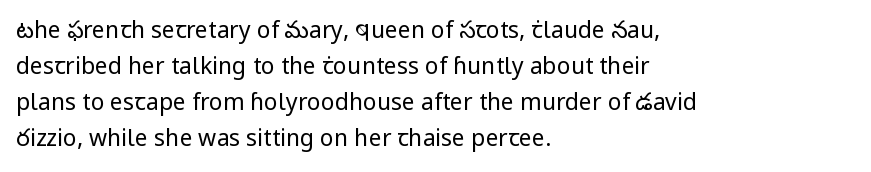
{"italic": "no", "bold": "no", "underline": "no", "align": "left", "line_spacing": "normal", "line_spacing_ratio": 1.56, "letter_spacing": "normal", "letter_spacing_em": 0.0, "glyph_px": 23}
